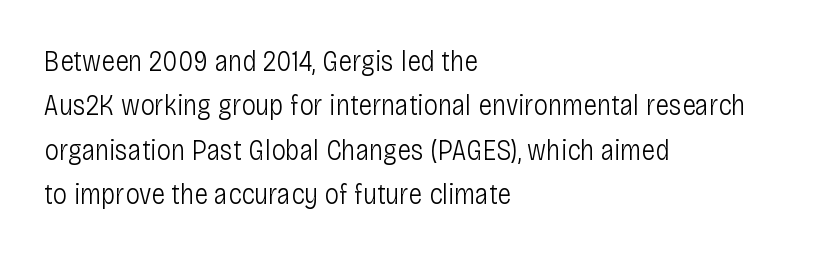
Each word holds together tightly as a unit, with standard inter-letter gaps. These lines are rendered in a variable-pitch font. No chunkiness to these letters — they're not bold. Bare-footed words on every line. Does the leading feel generous? No, just average. Italic: no, the glyphs are upright roman.
